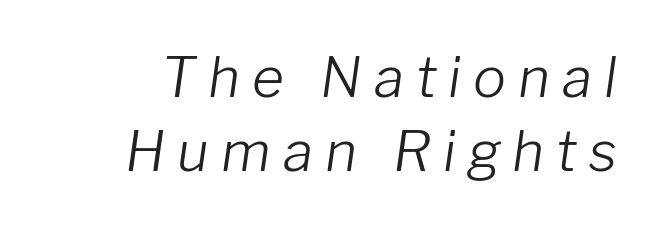
The image shows 55 px light type, italic (leaning right); set normal line spacing (1.35x), unusually wide letter spacing (+0.22 em), not underlined; low stroke contrast and a medium x-height.
